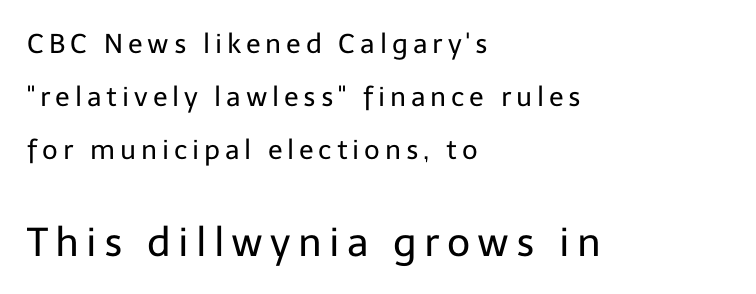
{"serif": "no", "italic": "no", "bold": "no", "weight": "regular", "width": "normal", "stroke_contrast": "low", "x_height": "medium", "monospaced": "no", "underline": "no", "align": "left", "line_spacing": "loose", "line_spacing_ratio": 1.96, "larger_block": "second", "size_ratio": 1.48, "glyph_px": 40}
